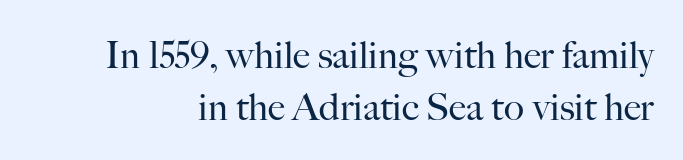
Q: Is the text bold? A: No.
Q: Is the text italic (slanted)? A: No, it is upright.
Q: Is the typeface a serif or a sans-serif typeface? A: Serif.
Q: Is the text underlined? A: No.
Q: Is the spacing between letters normal or unusually wide? A: Normal.
Q: Is the spacing between lines tight, normal or loose? A: Normal.
Q: Width (condensed, normal, or wide)? A: Normal.
Q: Stroke contrast? A: High.
Q: x-height? A: Small.
Q: Monospaced? A: No.
